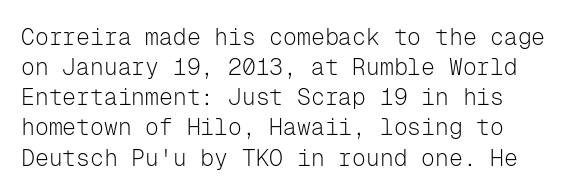
The image shows 23 px text type, upright; set normal line spacing (1.31x), normal letter spacing, not underlined.
